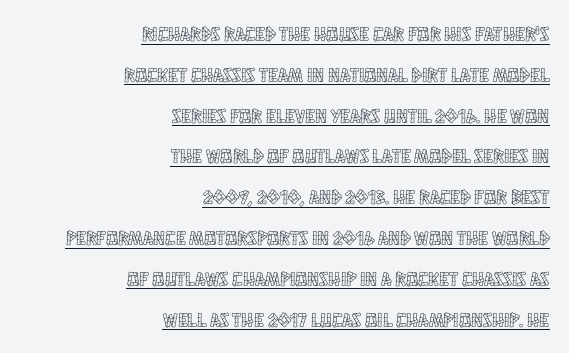
Whoever set this chose breathing room over compactness in the vertical rhythm. This sample is right-justified, so line beginnings fall wherever the words allow. The sample's only ornament is a line tracing under the words. Tracking here is standard; glyphs follow each other at the usual distance. Upright lettering throughout.
